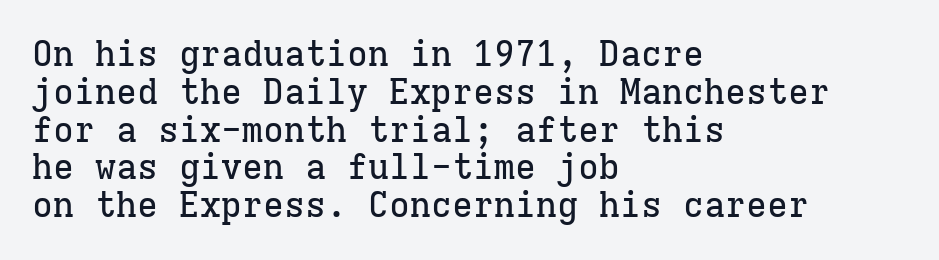
Typographically, this falls in the serif category. Tall strokes in this sample are plumb rather than angled. Is there much room between lines? No — they nearly touch. The passage shown is typed in a monospace face where columns stay perfectly aligned. Line beginnings align vertically; line endings do not. Glance below the letters and you will spot only blank space.
